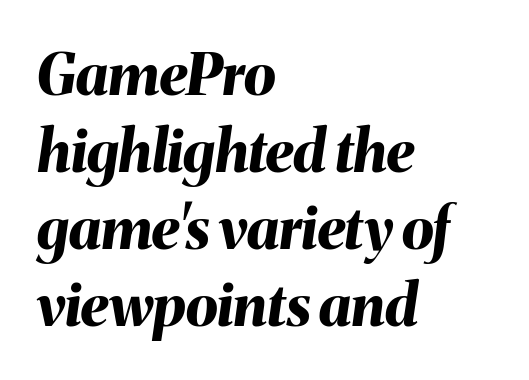
Q: Is the text bold? A: Yes.
Q: Is the text italic (slanted)? A: Yes, it leans right by about 8 degrees.
Q: Is the text underlined? A: No.
Q: How is the paragraph aligned? A: Left-aligned.
Q: Is the spacing between letters normal or unusually wide? A: Normal.
Q: Is the spacing between lines tight, normal or loose? A: Normal.
Q: Width (condensed, normal, or wide)? A: Normal.
Q: Stroke contrast? A: Medium.
Q: x-height? A: Medium.
Q: Monospaced? A: No.
